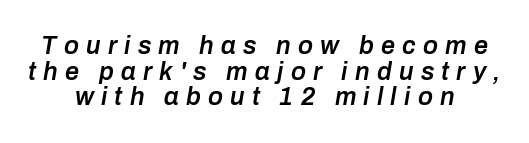
{"italic": "yes", "lean": "right", "slant_degrees": 10, "bold": "semi", "underline": "no", "align": "center", "line_spacing": "tight", "line_spacing_ratio": 1.03, "letter_spacing": "wide", "letter_spacing_em": 0.29, "glyph_px": 25}
